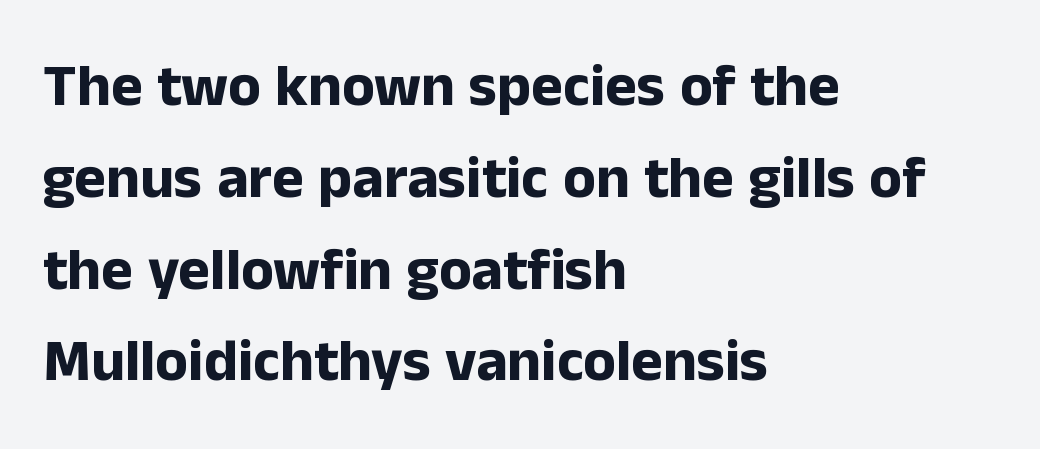
The image shows 60 px bold sans-serif type, upright; set left-aligned, normal line spacing (1.53x), normal letter spacing, not underlined; low stroke contrast and a medium x-height.
